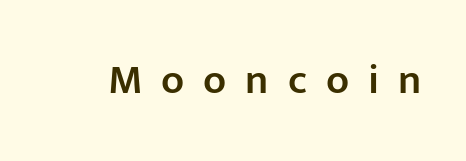
{"serif": "no", "italic": "no", "bold": "semi", "weight": "semibold", "width": "normal", "stroke_contrast": "low", "x_height": "medium", "monospaced": "no", "underline": "no", "letter_spacing": "wide", "letter_spacing_em": 0.45, "glyph_px": 42}
